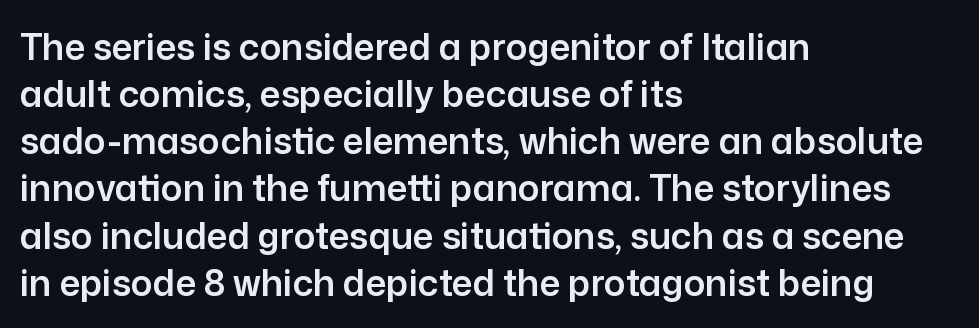
Q: Is the text italic (slanted)? A: No, it is upright.
Q: Is the typeface a serif or a sans-serif typeface? A: Sans-serif.
Q: Is the text underlined? A: No.
Q: How is the paragraph aligned? A: Left-aligned.
Q: Is the spacing between letters normal or unusually wide? A: Normal.
Q: Is the spacing between lines tight, normal or loose? A: Normal.
Q: Width (condensed, normal, or wide)? A: Normal.
Q: Stroke contrast? A: Low.
Q: x-height? A: Medium.
Q: Monospaced? A: No.
